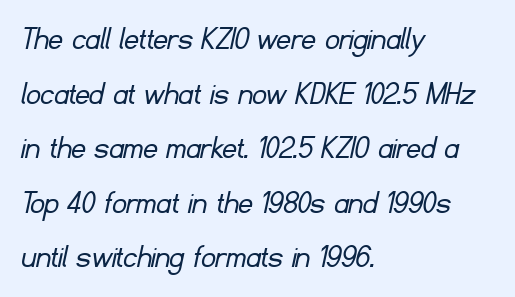
In terms of letterspacing, this is plain default setting. Students, observe: this is what conventionally led text looks like. Spacing verdict: proportional, widths tailored to each character. Font category for this specimen: sans-serif.
